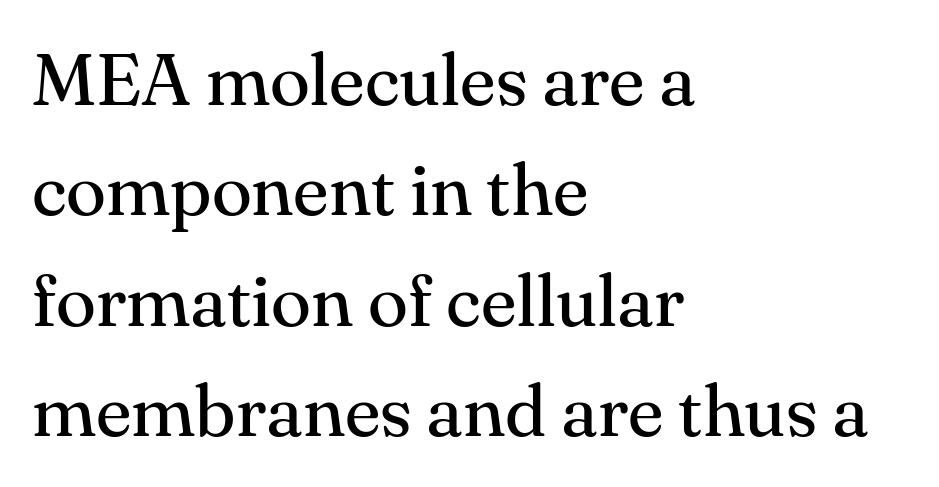
The image shows 74 px regular-weight serif type, upright; set left-aligned, normal line spacing (1.49x), normal letter spacing, not underlined; medium stroke contrast and a small x-height.
